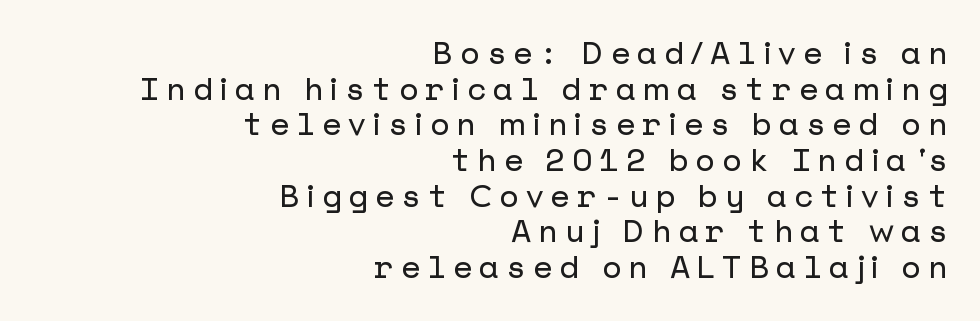
The image shows 31 px sans-serif type, upright; set right-aligned, tight line spacing (1.15x), unusually wide letter spacing (+0.24 em), not underlined; low stroke contrast and a medium x-height.
